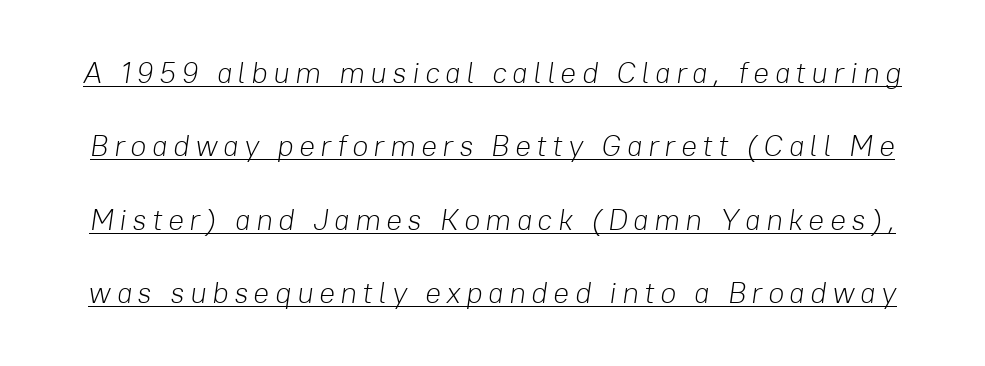
The image shows 30 px light type, italic (leaning right); set loose line spacing (2.45x), underlined; low stroke contrast and a medium x-height.
